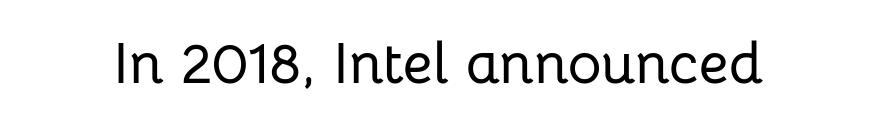
Q: Is the text italic (slanted)? A: No, it is upright.
Q: Is the typeface a serif or a sans-serif typeface? A: Sans-serif.
Q: Is the text underlined? A: No.
Q: Is the spacing between letters normal or unusually wide? A: Normal.
Q: Width (condensed, normal, or wide)? A: Normal.
Q: Stroke contrast? A: Low.
Q: x-height? A: Medium.
Q: Monospaced? A: No.
